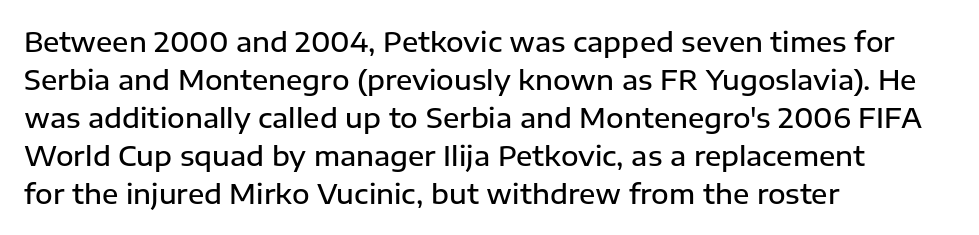
Q: Is the text bold? A: Semi-bold.
Q: Is the text italic (slanted)? A: No, it is upright.
Q: Is the text underlined? A: No.
Q: How is the paragraph aligned? A: Left-aligned.
Q: Is the spacing between letters normal or unusually wide? A: Normal.
Q: Is the spacing between lines tight, normal or loose? A: Normal.
